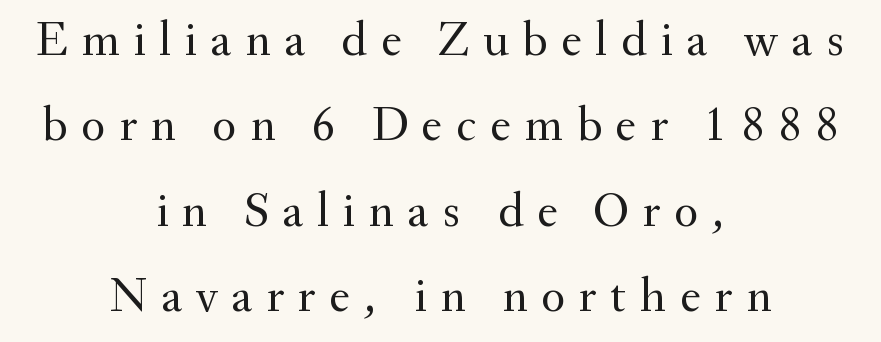
Q: Is the text bold? A: No.
Q: Is the text italic (slanted)? A: No, it is upright.
Q: Is the typeface a serif or a sans-serif typeface? A: Serif.
Q: Is the text underlined? A: No.
Q: How is the paragraph aligned? A: Centered.
Q: Is the spacing between letters normal or unusually wide? A: Unusually wide.
Q: Width (condensed, normal, or wide)? A: Normal.
Q: Stroke contrast? A: Medium.
Q: x-height? A: Small.
Q: Monospaced? A: No.
